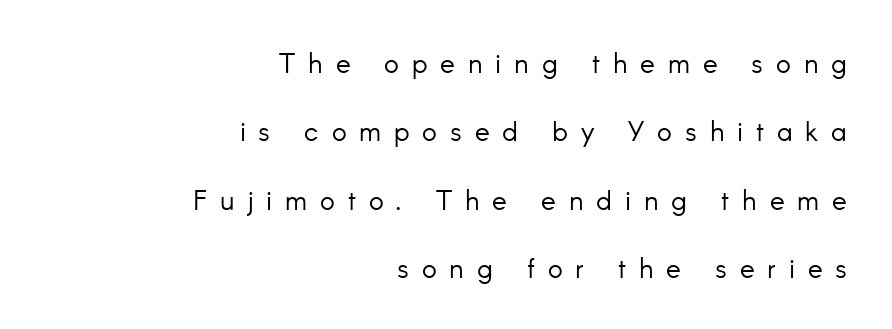
A roman cut, with each character standing at attention. These lines are rendered in a variable-pitch font. Leftover space on each line is placed entirely before the opening word. Each stroke keeps to a modest, everyday thickness or less. Only glyphs here, with clear space below each row. Does the type have serifs? No, each stem ends abruptly.
